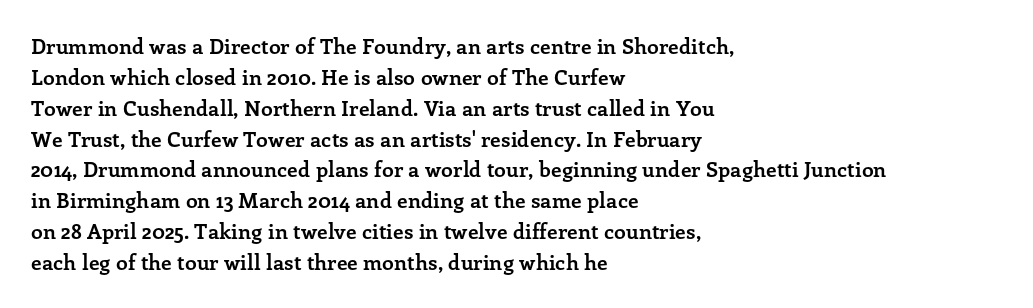
{"italic": "no", "bold": "yes", "underline": "no", "align": "left", "line_spacing": "normal", "line_spacing_ratio": 1.47, "letter_spacing": "normal", "letter_spacing_em": 0.0, "glyph_px": 21}
